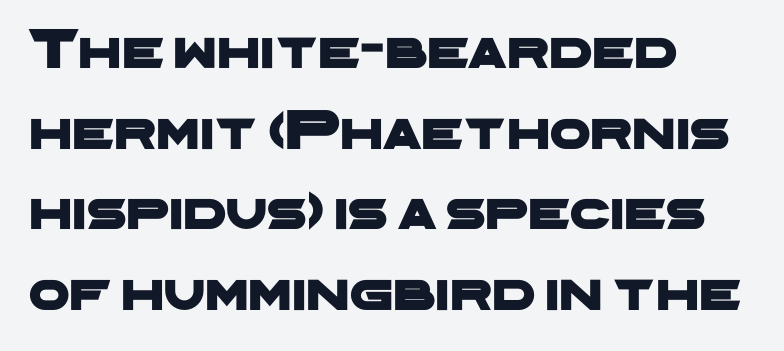
{"serif": "no", "width": "wide", "stroke_contrast": "low", "x_height": "medium", "monospaced": "no", "underline": "no", "align": "left", "line_spacing": "normal", "line_spacing_ratio": 1.39, "letter_spacing": "normal", "letter_spacing_em": 0.0, "glyph_px": 58}
